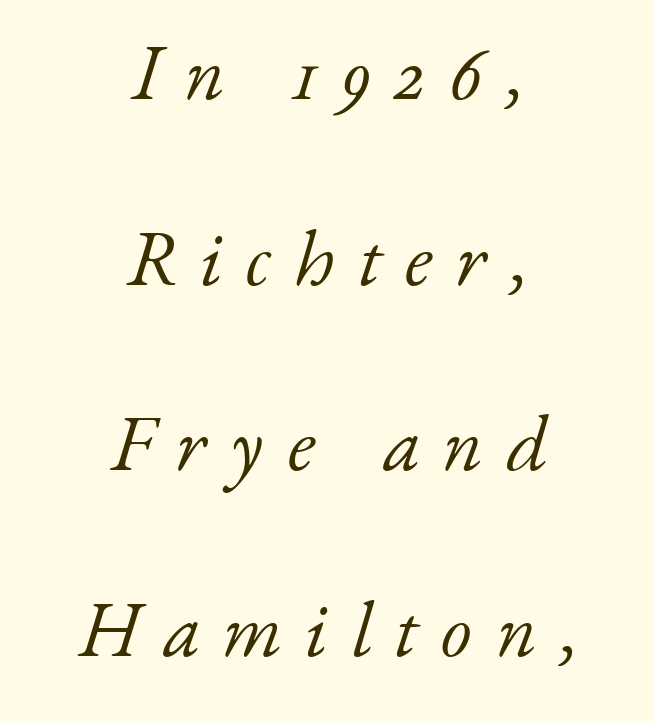
The rendering applies a slant to the glyphs. Rule under the text: the space is simply empty. The passage shown has open, widely tracked lettering throughout. The face looks like a standard text weight, possibly lighter. Summary of vertical rhythm: relaxed, with wide interline spacing.
